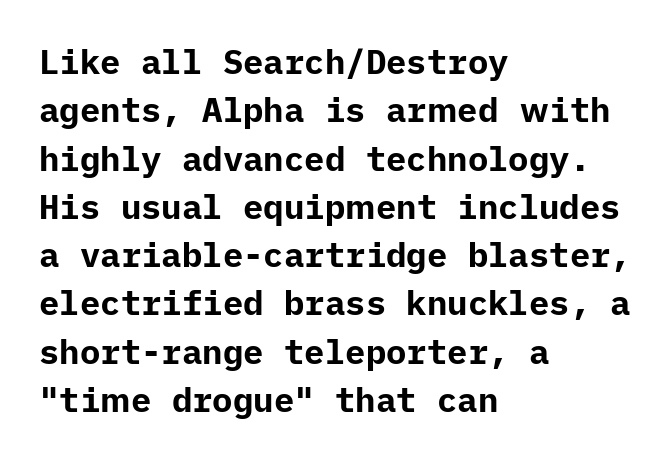
Q: Is the text bold? A: Yes.
Q: Is the text italic (slanted)? A: No, it is upright.
Q: Is the typeface a serif or a sans-serif typeface? A: Sans-serif.
Q: Is the text underlined? A: No.
Q: How is the paragraph aligned? A: Left-aligned.
Q: Is the spacing between letters normal or unusually wide? A: Normal.
Q: Is the spacing between lines tight, normal or loose? A: Normal.
Q: Width (condensed, normal, or wide)? A: Normal.
Q: Stroke contrast? A: Low.
Q: x-height? A: Medium.
